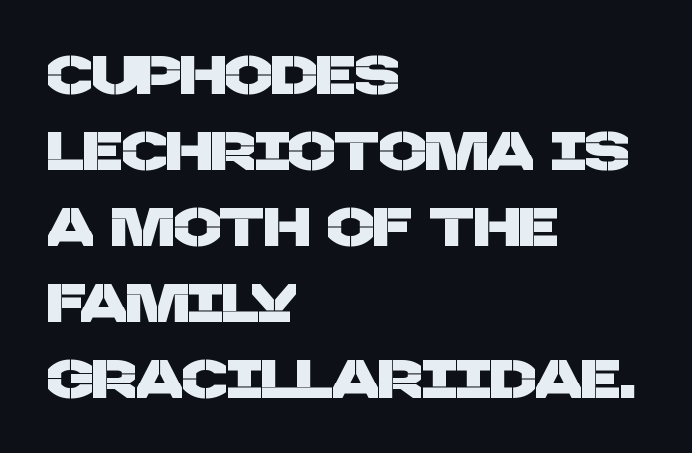
Underline: absent. Serif or sans? Sans — the stroke terminals are bare. The block of text has a typical density, with ordinary space between rows. The passage shown is typed in a proportional face where columns would drift. The tracking reads as untouched default to a designer's eye.
